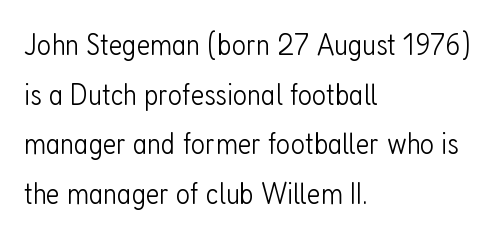
The image shows 31 px light, condensed sans-serif type, upright; set left-aligned, normal line spacing (1.6x), normal letter spacing, not underlined; low stroke contrast and a medium x-height.
